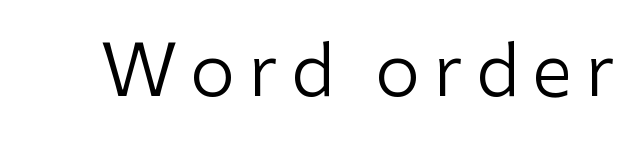
The image shows 72 px regular-weight sans-serif type, upright; set not underlined; low stroke contrast and a medium x-height.
